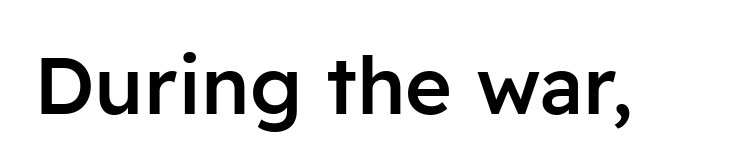
Q: Is the text bold? A: Semi-bold.
Q: Is the text italic (slanted)? A: No, it is upright.
Q: Is the typeface a serif or a sans-serif typeface? A: Sans-serif.
Q: Is the text underlined? A: No.
Q: Is the spacing between letters normal or unusually wide? A: Normal.
Q: Width (condensed, normal, or wide)? A: Normal.
Q: Stroke contrast? A: Low.
Q: x-height? A: Medium.
Q: Monospaced? A: No.
